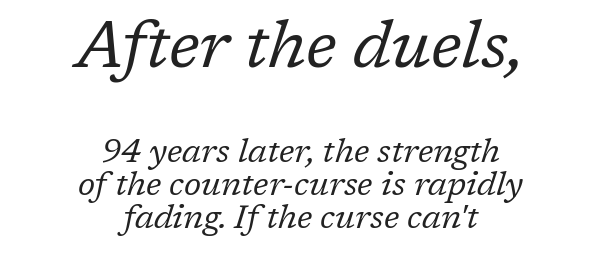
{"serif": "yes", "italic": "yes", "lean": "right", "slant_degrees": 17, "bold": "no", "weight": "regular", "width": "normal", "stroke_contrast": "low", "x_height": "medium", "monospaced": "no", "underline": "no", "align": "center", "line_spacing": "tight", "line_spacing_ratio": 1.0, "letter_spacing": "normal", "letter_spacing_em": 0.0, "larger_block": "first", "size_ratio": 2.0, "glyph_px": 66}
